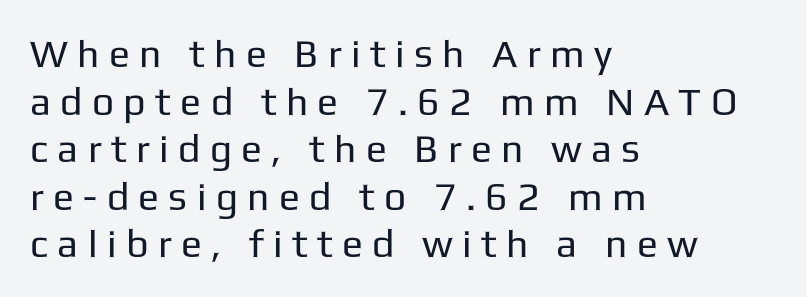
{"serif": "no", "italic": "no", "bold": "no", "weight": "regular", "width": "normal", "stroke_contrast": "low", "x_height": "medium", "monospaced": "no", "underline": "no", "align": "left", "line_spacing_ratio": 1.22, "letter_spacing": "wide", "letter_spacing_em": 0.24, "glyph_px": 39}
